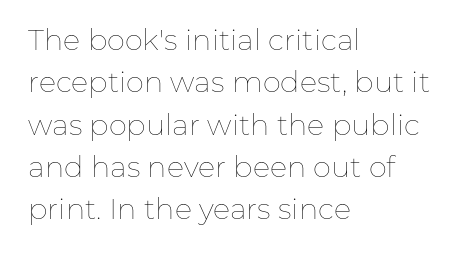
Heaviness? Minimal to ordinary, like unemphasized prose. Vertically, the passage feels balanced, rows spaced as you'd expect. The area under the type is left untouched. Reading down the block, your eye returns to a fixed left position each line. Tracking value appears to be zero — textbook default spacing. The letters advance in unequal steps, a hallmark of proportional type.
